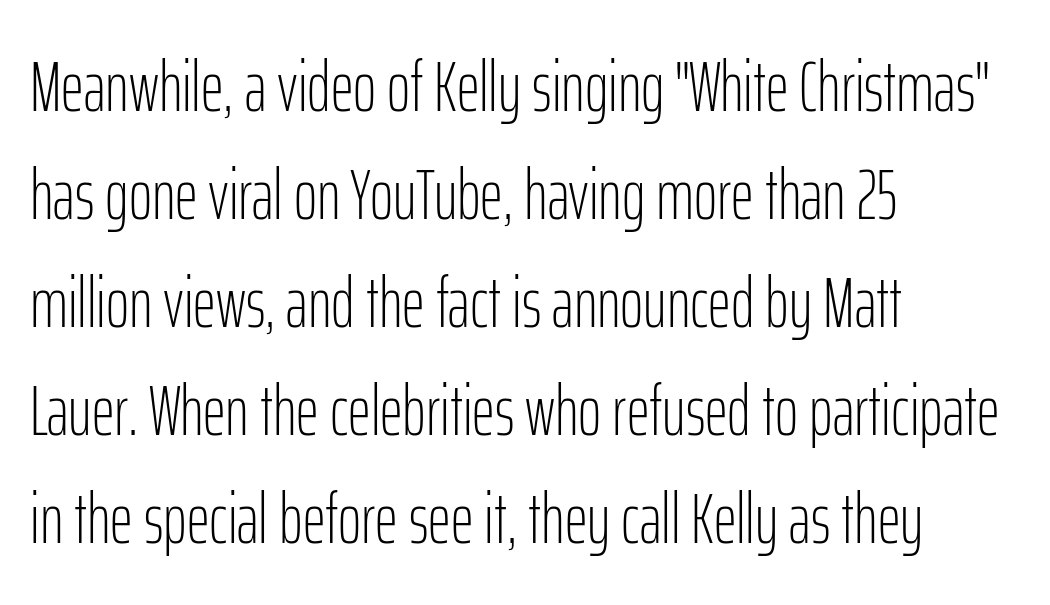
The image shows 71 px light, condensed sans-serif type, upright; set left-aligned, normal line spacing (1.52x), normal letter spacing, not underlined; low stroke contrast and a medium x-height.
